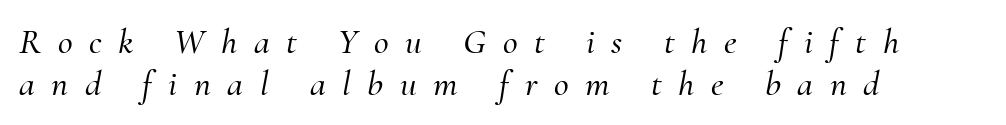
The image shows 36 px serif type, italic (leaning right); set left-aligned, line spacing 1.16x, unusually wide letter spacing (+0.46 em), not underlined; medium stroke contrast and a small x-height.
